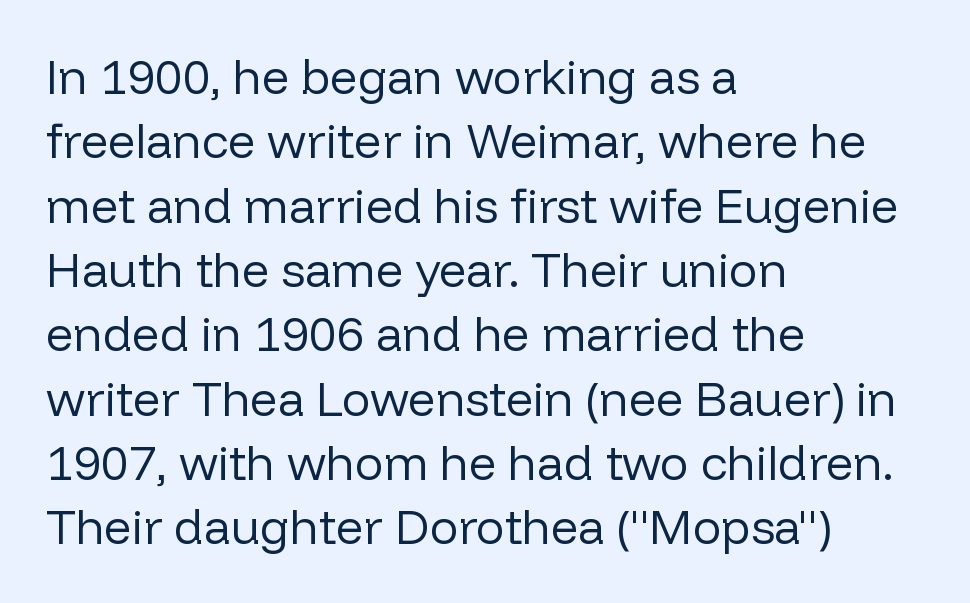
Q: Is the text bold? A: No.
Q: Is the text italic (slanted)? A: No, it is upright.
Q: Is the typeface a serif or a sans-serif typeface? A: Sans-serif.
Q: Is the text underlined? A: No.
Q: How is the paragraph aligned? A: Left-aligned.
Q: Is the spacing between letters normal or unusually wide? A: Normal.
Q: Is the spacing between lines tight, normal or loose? A: Normal.
Q: Width (condensed, normal, or wide)? A: Normal.
Q: Stroke contrast? A: Low.
Q: x-height? A: Medium.
Q: Monospaced? A: No.
